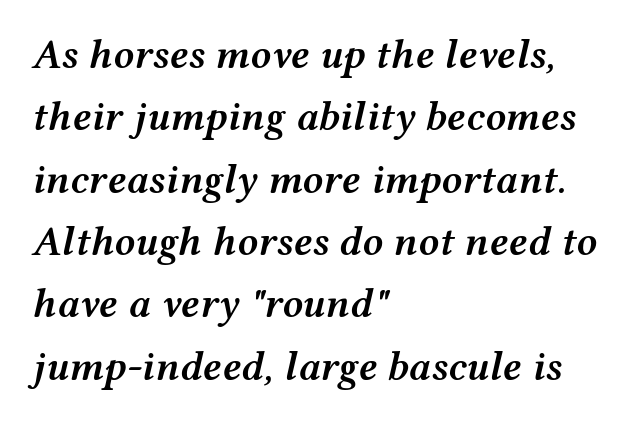
Q: Is the text bold? A: Semi-bold.
Q: Is the text italic (slanted)? A: Yes, it leans right by about 12 degrees.
Q: Is the text underlined? A: No.
Q: How is the paragraph aligned? A: Left-aligned.
Q: Is the spacing between letters normal or unusually wide? A: Normal.
Q: Is the spacing between lines tight, normal or loose? A: Normal.
Q: Width (condensed, normal, or wide)? A: Wide.
Q: Stroke contrast? A: Medium.
Q: x-height? A: Medium.
Q: Monospaced? A: No.
